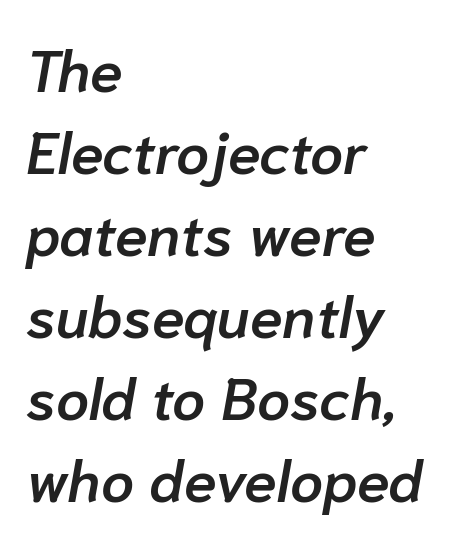
The image shows 59 px semibold type, italic (leaning right); set left-aligned, normal line spacing (1.39x), normal letter spacing, not underlined; low stroke contrast and a medium x-height.
